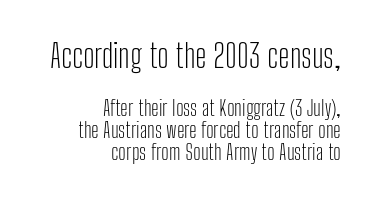
Q: Is the text bold? A: No.
Q: Is the text italic (slanted)? A: No, it is upright.
Q: Is the typeface a serif or a sans-serif typeface? A: Sans-serif.
Q: Is the text underlined? A: No.
Q: How is the paragraph aligned? A: Right-aligned.
Q: Is the spacing between letters normal or unusually wide? A: Normal.
Q: Is the spacing between lines tight, normal or loose? A: Tight.
Q: Which block of text is set in a larger size, the first (top) or the second (bottom)? A: The first (top) one.
Q: Width (condensed, normal, or wide)? A: Condensed.
Q: Stroke contrast? A: Low.
Q: x-height? A: Medium.
Q: Monospaced? A: No.
